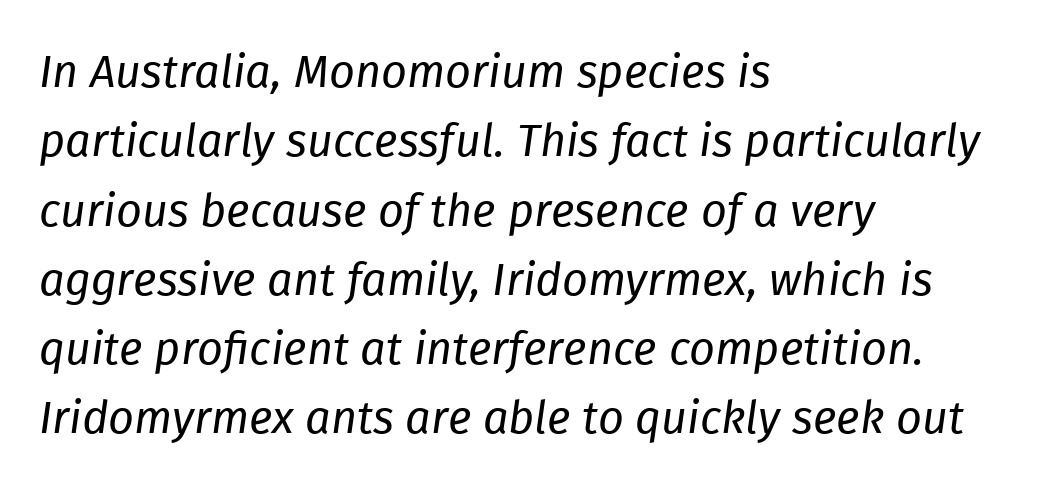
The image shows 45 px regular-weight type, italic (leaning right); set left-aligned, normal line spacing (1.54x), normal letter spacing, not underlined; low stroke contrast and a medium x-height.
